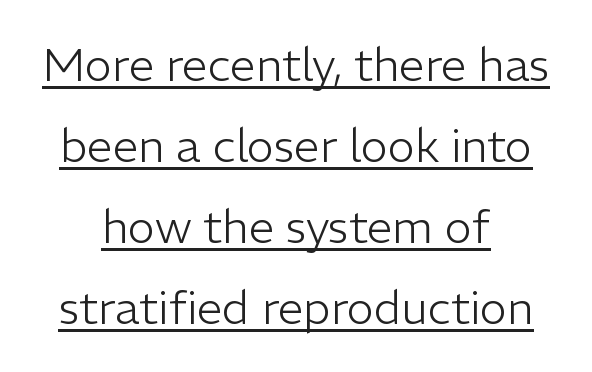
Q: Is the text bold? A: No.
Q: Is the text italic (slanted)? A: No, it is upright.
Q: Is the typeface a serif or a sans-serif typeface? A: Sans-serif.
Q: Is the text underlined? A: Yes.
Q: How is the paragraph aligned? A: Centered.
Q: Is the spacing between letters normal or unusually wide? A: Normal.
Q: Width (condensed, normal, or wide)? A: Normal.
Q: Stroke contrast? A: Low.
Q: x-height? A: Medium.
Q: Monospaced? A: No.
